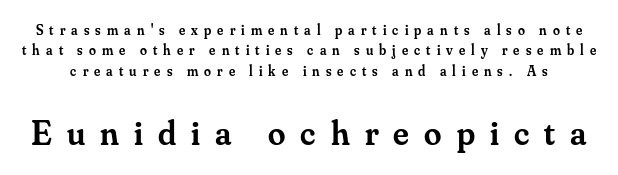
The image shows 35 px semibold serif type, upright; set normal line spacing (1.45x), unusually wide letter spacing (+0.43 em), not underlined; the second (bottom) block is 2.5x larger; medium stroke contrast and a small x-height.
